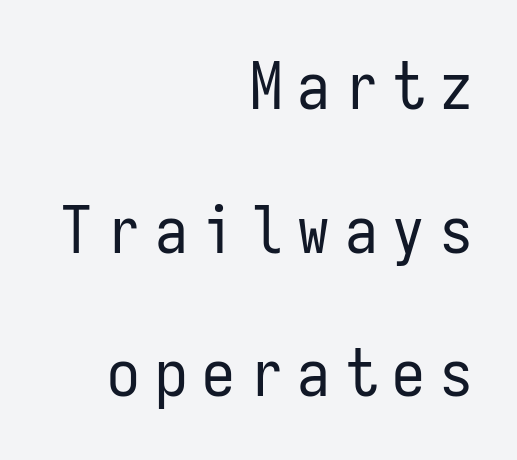
The passage shown has open, widely tracked lettering throughout. The space between consecutive lines is lavish. What kind of face is this? One without serifs — a sans. No extra ink here — the face is not bold. Each letter, wide or thin by design, is forced into the same width here. The glyphs are unaccompanied by any horizontal stroke below them.
